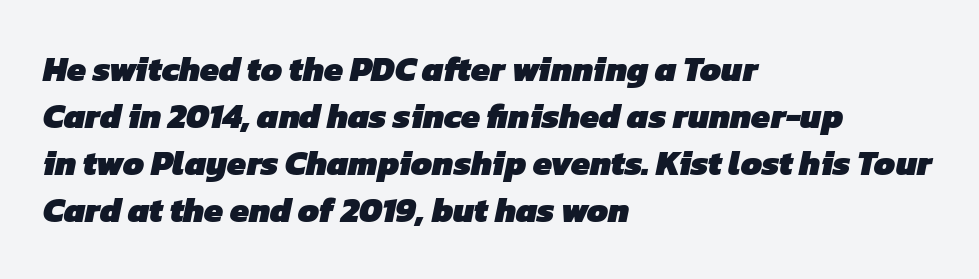
You could call the tracking neutral — neither tight nor loose. Spacing verdict: proportional, widths tailored to each character. Every letter is thick-stroked: bold, no question. The space between consecutive lines is moderate. This sample uses a sans-serif face.
